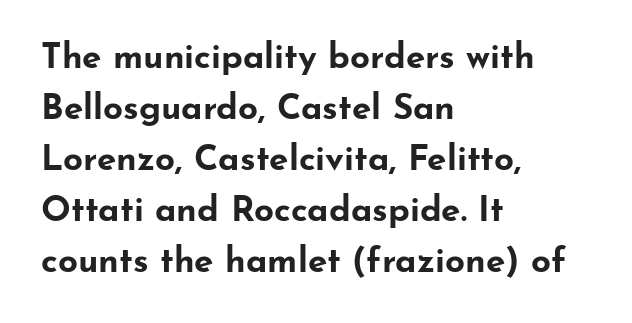
The letterforms sit shoulder to shoulder at normal distance. Pretty heavy lettering here — definitely bold. Horizontally, the lines are justified to the leading edge only. These lines are composed in type without serifs.
